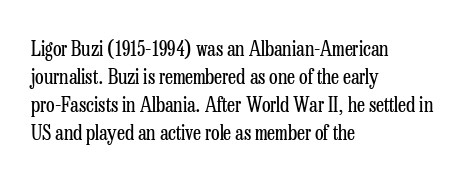
The image shows 20 px text type, upright; set left-aligned, normal line spacing (1.4x), normal letter spacing, not underlined.
